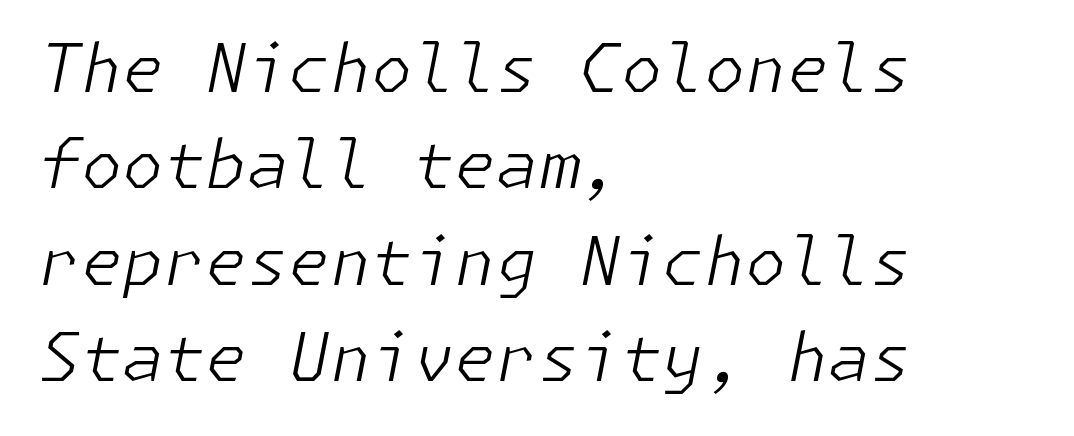
{"italic": "yes", "lean": "right", "slant_degrees": 11, "bold": "no", "weight": "light", "width": "normal", "stroke_contrast": "low", "x_height": "medium", "underline": "no", "align": "left", "line_spacing": "normal", "line_spacing_ratio": 1.44, "letter_spacing": "normal", "letter_spacing_em": 0.0, "glyph_px": 67}
